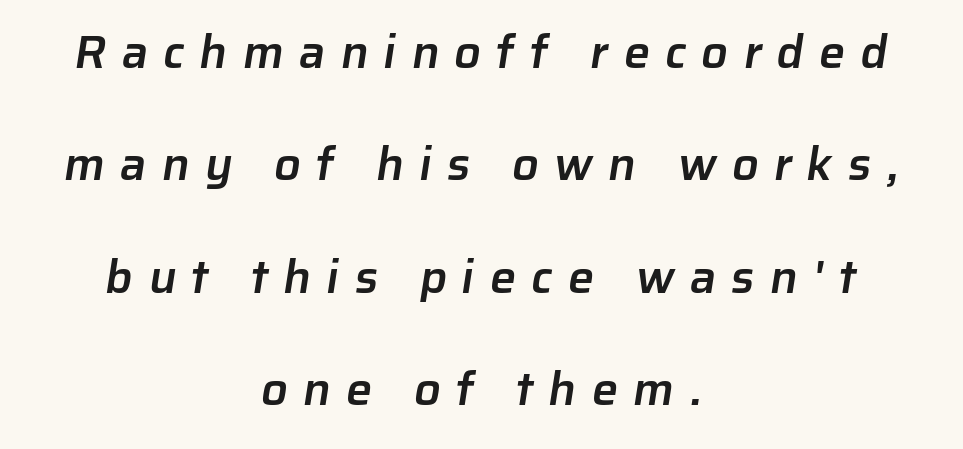
The image shows 47 px semibold sans-serif type; set centered, loose line spacing (2.39x), unusually wide letter spacing (+0.32 em), not underlined; low stroke contrast and a medium x-height.
